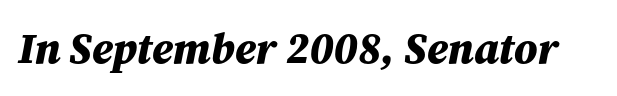
{"italic": "yes", "lean": "right", "slant_degrees": 12, "bold": "yes", "weight": "bold", "width": "normal", "stroke_contrast": "medium", "x_height": "medium", "monospaced": "no", "underline": "no", "letter_spacing": "normal", "letter_spacing_em": 0.0, "glyph_px": 43}
